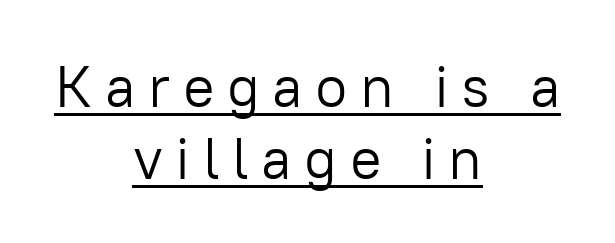
Character widths vary here, with narrow letters taking less room than wide ones. The face used here appears with an underline applied. The face used here is rendered with a markedly widened letterfit. This is sans-serif lettering, the kind often seen on screens and signage. Horizontally, the lines are justified to the midpoint only. The specimen reads as upright at a glance.
